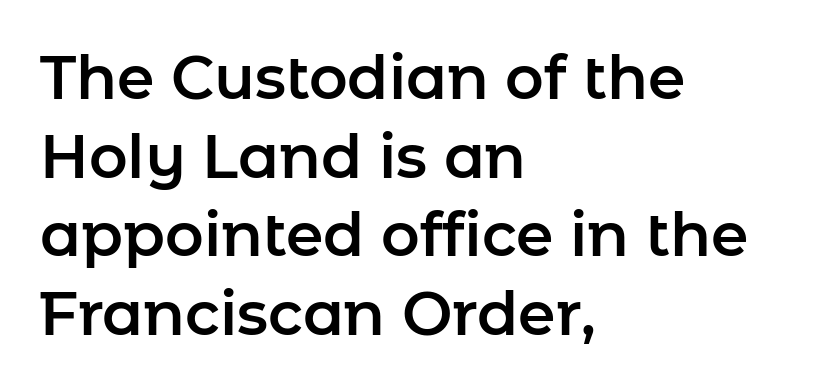
The lines in this sample share a left origin and differ only in where they stop. The font family rendered here belongs to the sans-serif group. The lettering holds an erect, upright posture throughout. Line spacing here is normal.
